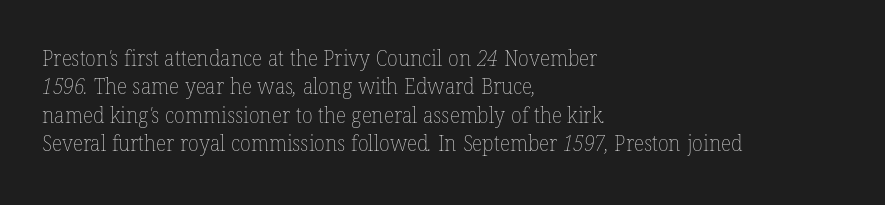
{"bold": "no", "underline": "no", "align": "left", "line_spacing": "normal", "line_spacing_ratio": 1.29, "letter_spacing": "normal", "letter_spacing_em": 0.0, "glyph_px": 22}
